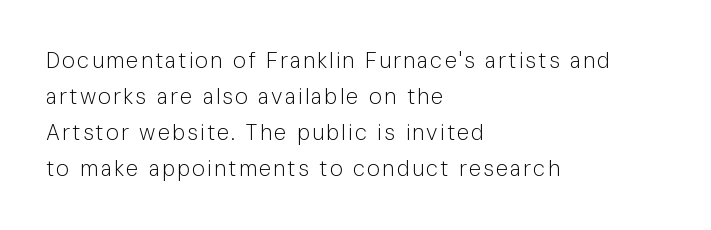
The font sits on the lighter half of the weight spectrum, regular included. The area under the type is left untouched. Notice how descenders clear the ascenders below comfortably — that's standard leading. The passage is arranged the way most books set body copy — flush left. The font's upright variant was chosen for this text.
